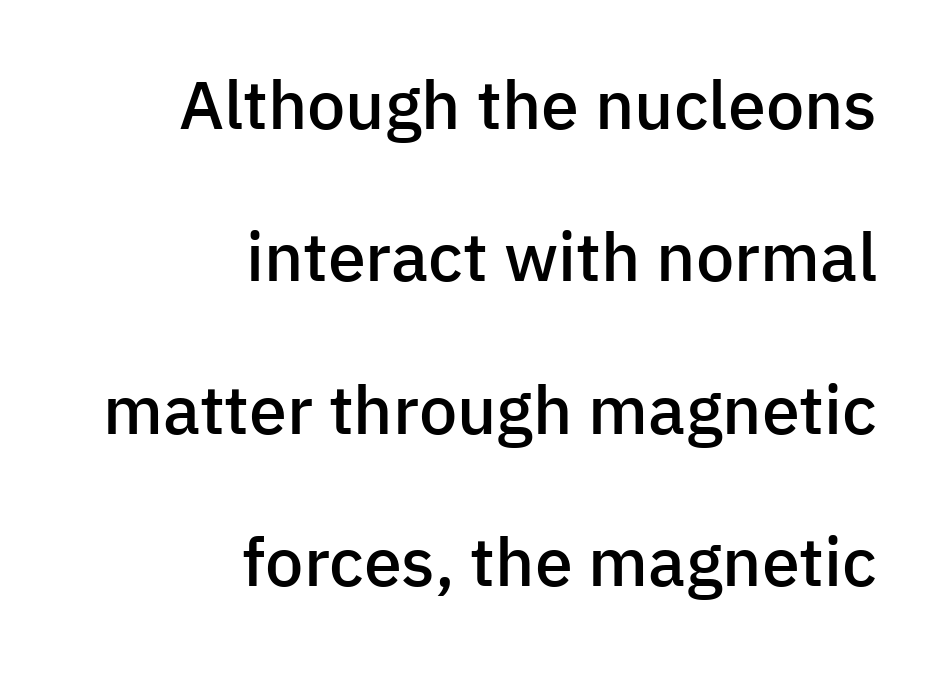
Q: Is the text bold? A: Semi-bold.
Q: Is the text italic (slanted)? A: No, it is upright.
Q: Is the typeface a serif or a sans-serif typeface? A: Sans-serif.
Q: Is the text underlined? A: No.
Q: How is the paragraph aligned? A: Right-aligned.
Q: Is the spacing between letters normal or unusually wide? A: Normal.
Q: Is the spacing between lines tight, normal or loose? A: Loose.
Q: Width (condensed, normal, or wide)? A: Normal.
Q: Stroke contrast? A: Low.
Q: x-height? A: Medium.
Q: Monospaced? A: No.
